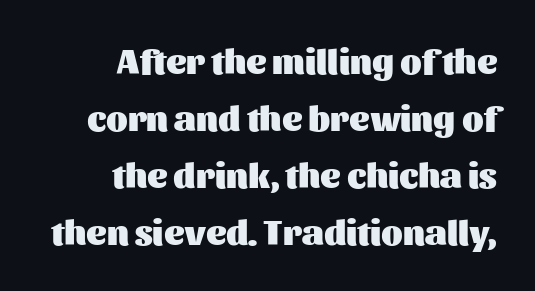
Q: Is the text bold? A: Yes.
Q: Is the text italic (slanted)? A: No, it is upright.
Q: Is the typeface a serif or a sans-serif typeface? A: Sans-serif.
Q: Is the text underlined? A: No.
Q: How is the paragraph aligned? A: Right-aligned.
Q: Is the spacing between letters normal or unusually wide? A: Normal.
Q: Is the spacing between lines tight, normal or loose? A: Normal.
Q: Width (condensed, normal, or wide)? A: Normal.
Q: Stroke contrast? A: Medium.
Q: x-height? A: Medium.
Q: Monospaced? A: No.
